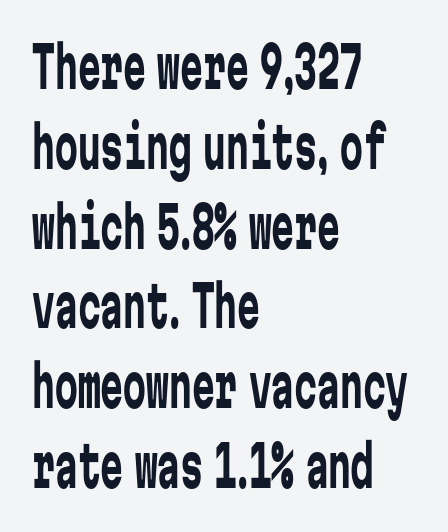
{"serif": "no", "italic": "no", "bold": "no", "weight": "regular", "width": "condensed", "stroke_contrast": "low", "x_height": "medium", "monospaced": "yes", "underline": "no", "align": "left", "line_spacing": "normal", "line_spacing_ratio": 1.4, "letter_spacing": "normal", "letter_spacing_em": 0.0, "glyph_px": 57}
